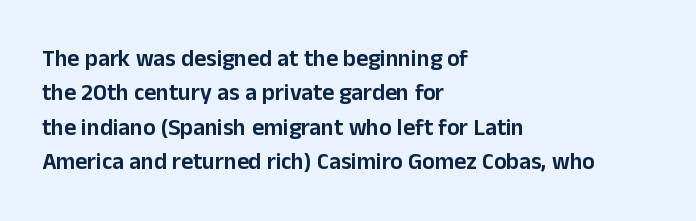
{"italic": "no", "underline": "no", "align": "left", "line_spacing": "normal", "line_spacing_ratio": 1.49, "letter_spacing": "normal", "letter_spacing_em": 0.0, "glyph_px": 23}
